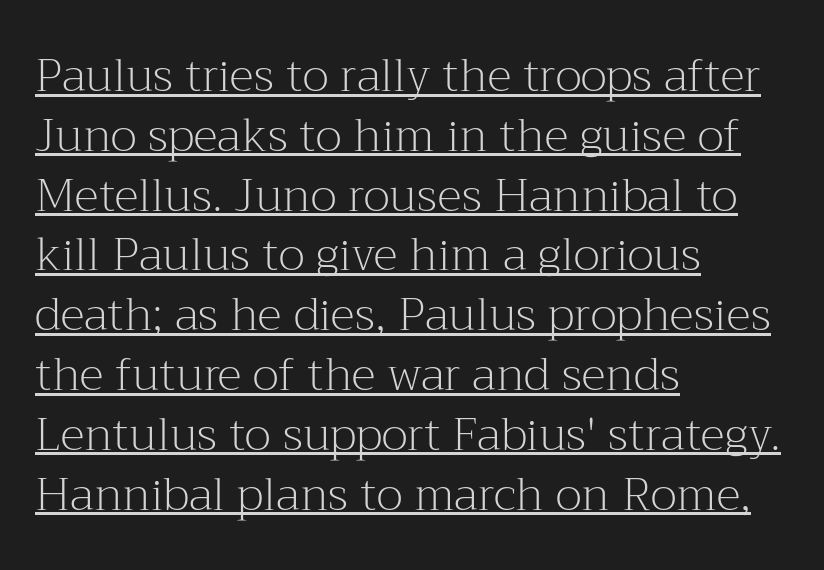
{"serif": "yes", "italic": "no", "bold": "no", "weight": "light", "width": "normal", "stroke_contrast": "medium", "x_height": "medium", "monospaced": "no", "underline": "yes", "align": "left", "line_spacing": "normal", "line_spacing_ratio": 1.3, "letter_spacing": "normal", "letter_spacing_em": 0.0, "glyph_px": 46}
